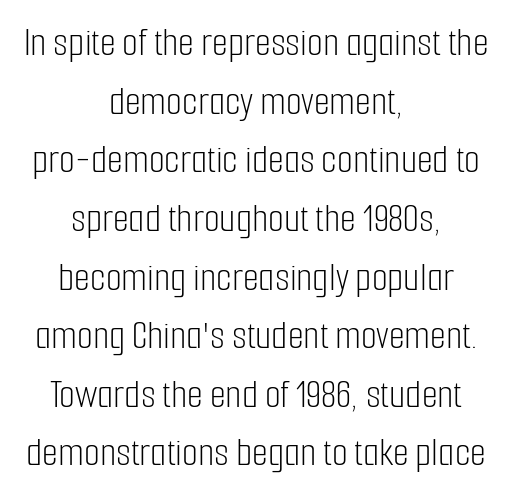
{"serif": "no", "italic": "no", "bold": "no", "weight": "light", "width": "condensed", "stroke_contrast": "low", "x_height": "medium", "monospaced": "no", "underline": "no", "align": "center", "line_spacing": "normal", "line_spacing_ratio": 1.43, "letter_spacing": "normal", "letter_spacing_em": 0.0, "glyph_px": 41}
